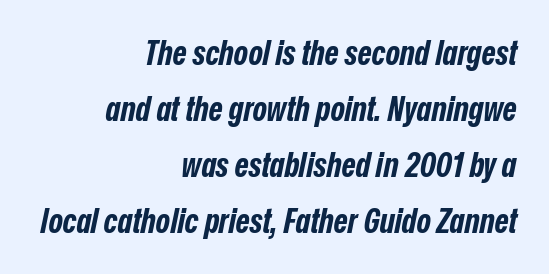
Q: Is the text bold? A: Yes.
Q: Is the text italic (slanted)? A: Yes, it leans right by about 12 degrees.
Q: Is the text underlined? A: No.
Q: How is the paragraph aligned? A: Right-aligned.
Q: Is the spacing between letters normal or unusually wide? A: Normal.
Q: Is the spacing between lines tight, normal or loose? A: Normal.
Q: Width (condensed, normal, or wide)? A: Condensed.
Q: Stroke contrast? A: Low.
Q: x-height? A: Medium.
Q: Monospaced? A: No.
